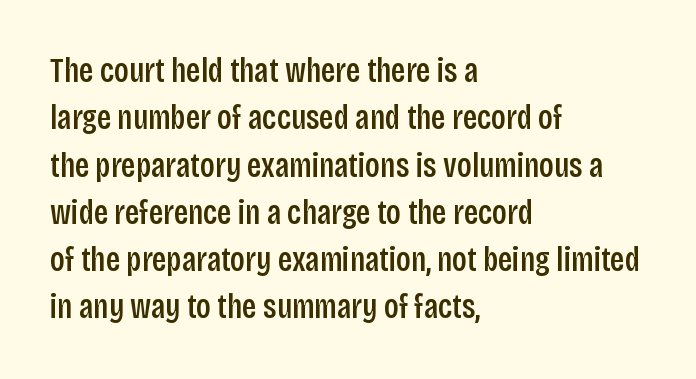
{"serif": "no", "italic": "no", "bold": "semi", "weight": "semibold", "width": "condensed", "stroke_contrast": "low", "x_height": "large", "monospaced": "no", "underline": "no", "align": "left", "line_spacing": "normal", "line_spacing_ratio": 1.39, "letter_spacing": "normal", "letter_spacing_em": 0.0, "glyph_px": 34}
